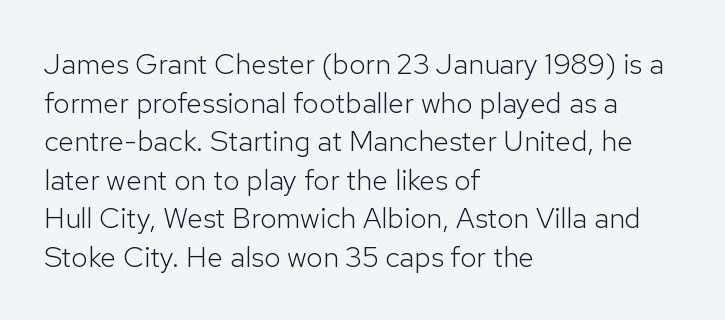
The image shows 29 px light sans-serif type, upright; set left-aligned, normal line spacing (1.33x), normal letter spacing, not underlined; low stroke contrast and a medium x-height.
